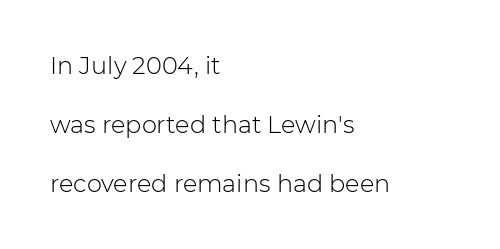
{"italic": "no", "bold": "no", "underline": "no", "align": "left", "line_spacing": "loose", "line_spacing_ratio": 2.45, "letter_spacing": "normal", "letter_spacing_em": 0.0, "glyph_px": 24}
